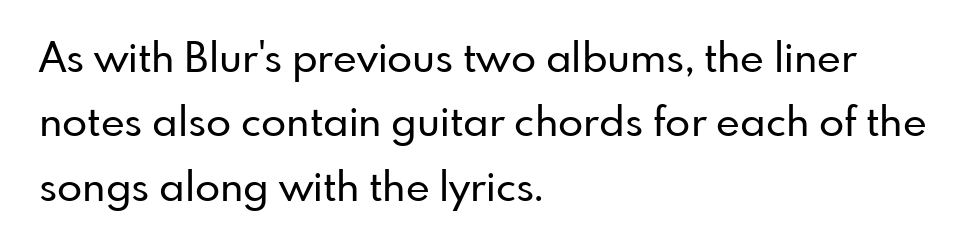
Q: Is the text italic (slanted)? A: No, it is upright.
Q: Is the typeface a serif or a sans-serif typeface? A: Sans-serif.
Q: Is the text underlined? A: No.
Q: How is the paragraph aligned? A: Left-aligned.
Q: Is the spacing between letters normal or unusually wide? A: Normal.
Q: Is the spacing between lines tight, normal or loose? A: Normal.
Q: Width (condensed, normal, or wide)? A: Normal.
Q: Stroke contrast? A: Low.
Q: x-height? A: Small.
Q: Monospaced? A: No.
